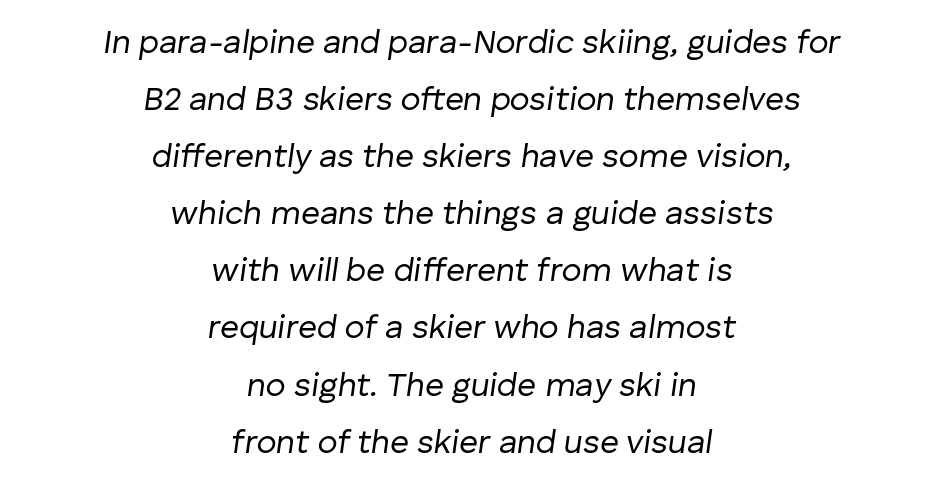
This is oblique type, the kind used for emphasis or titles. Words float on clear page, feet unadorned. This rendering leaves character spacing at its baseline value. Is the type heavy? It reads as light-to-regular instead. Character widths vary here, with narrow letters taking less room than wide ones.
